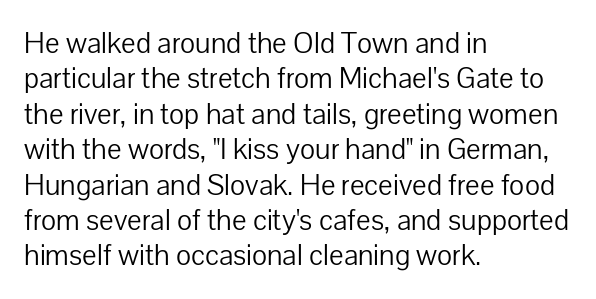
{"serif": "no", "italic": "no", "bold": "no", "weight": "light", "width": "normal", "stroke_contrast": "low", "x_height": "medium", "monospaced": "no", "underline": "no", "align": "left", "line_spacing_ratio": 1.22, "letter_spacing": "normal", "letter_spacing_em": 0.0, "glyph_px": 29}
